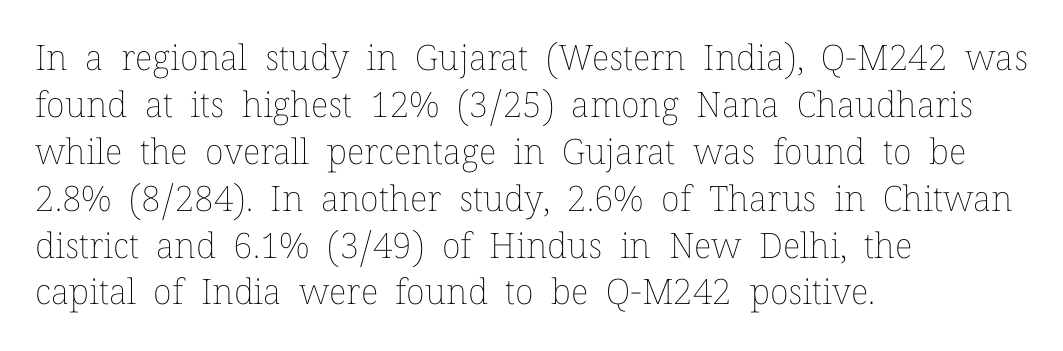
The image shows 35 px thin type, upright; set left-aligned, normal line spacing (1.34x), normal letter spacing, not underlined; low stroke contrast and a medium x-height.
